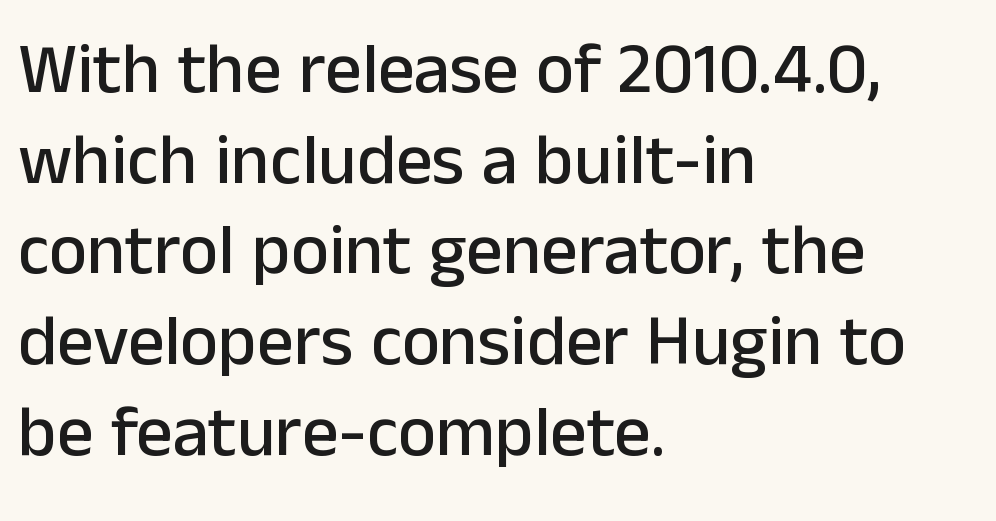
The image shows 72 px sans-serif type, upright; set left-aligned, normal line spacing (1.26x), normal letter spacing, not underlined; low stroke contrast and a medium x-height.
